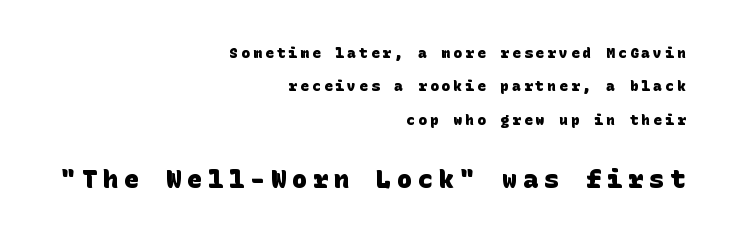
The image shows 25 px bold type; set right-aligned, loose line spacing (2.39x), unusually wide letter spacing (+0.24 em), not underlined; the second (bottom) block is 1.79x larger.
